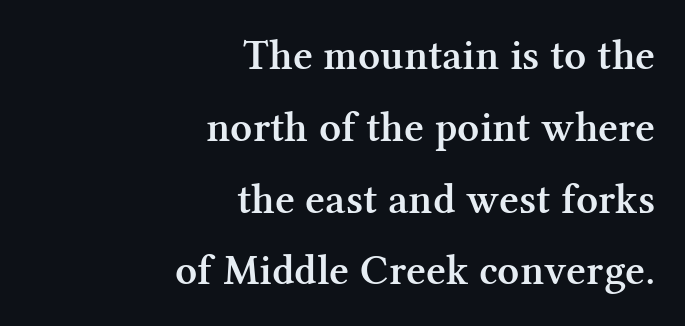
Type style note: has serifs. If you measured baseline to baseline, you'd find a middling distance. If you drew a ruler down the right edge, every line would touch it. Here the designer chose a conventional face with non-uniform glyph widths. The passage shown is semibold, sitting just below true bold. Descenders hang freely into open space.
